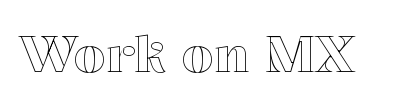
Q: Is the text italic (slanted)? A: No, it is upright.
Q: Is the text underlined? A: No.
Q: Is the spacing between letters normal or unusually wide? A: Normal.
Q: Width (condensed, normal, or wide)? A: Normal.
Q: x-height? A: Medium.
Q: Monospaced? A: No.
